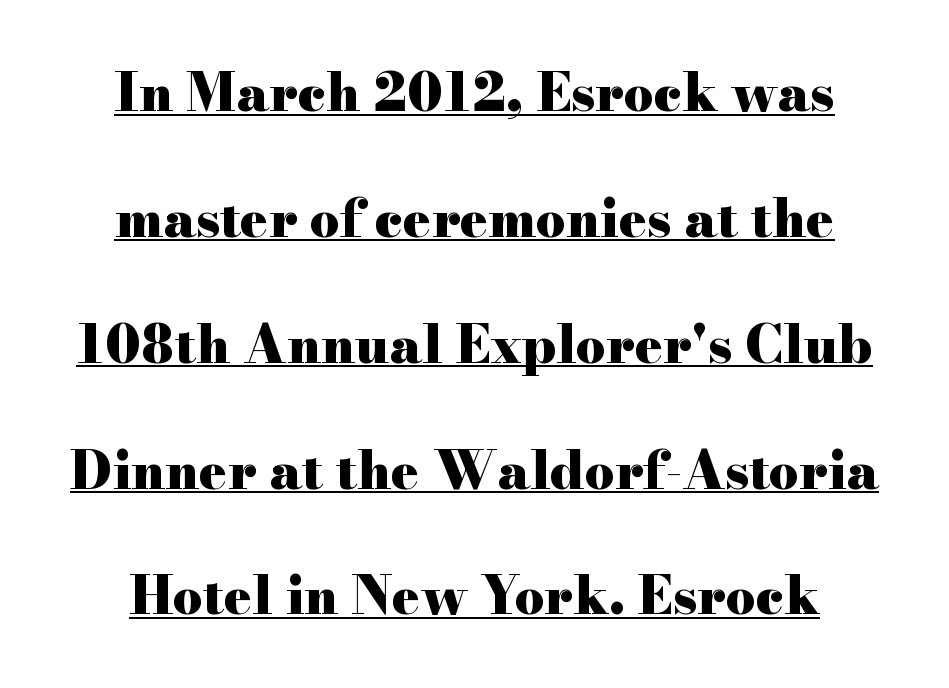
{"serif": "yes", "italic": "no", "bold": "yes", "weight": "heavy", "width": "wide", "stroke_contrast": "high", "x_height": "small", "monospaced": "no", "underline": "yes", "line_spacing": "loose", "line_spacing_ratio": 2.42, "letter_spacing": "normal", "letter_spacing_em": 0.0, "glyph_px": 52}
